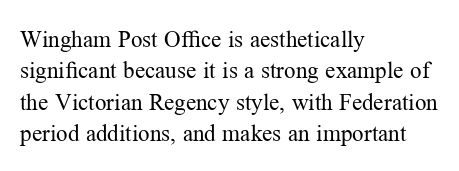
The image shows 23 px text type, upright; set left-aligned, normal line spacing (1.36x), normal letter spacing, not underlined.
